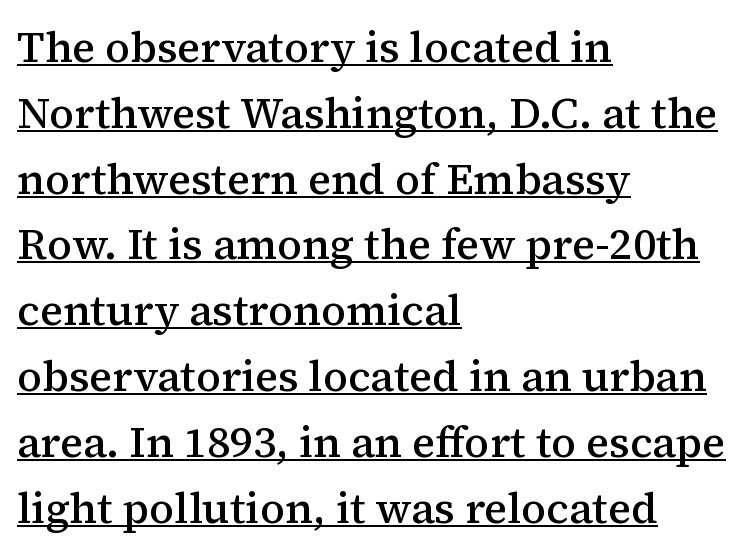
The image shows 43 px semibold serif type, upright; set left-aligned, normal line spacing (1.53x), normal letter spacing, underlined; medium stroke contrast and a medium x-height.
